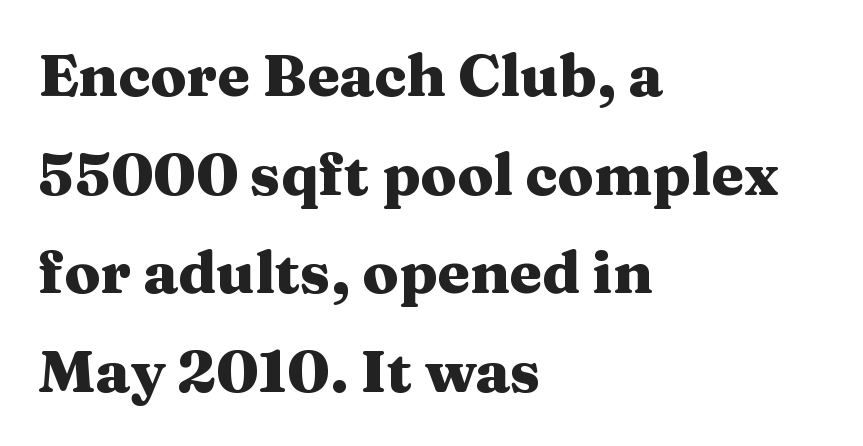
Q: Is the text bold? A: Yes.
Q: Is the text italic (slanted)? A: No, it is upright.
Q: Is the typeface a serif or a sans-serif typeface? A: Serif.
Q: Is the text underlined? A: No.
Q: How is the paragraph aligned? A: Left-aligned.
Q: Is the spacing between letters normal or unusually wide? A: Normal.
Q: Is the spacing between lines tight, normal or loose? A: Normal.
Q: Width (condensed, normal, or wide)? A: Wide.
Q: Stroke contrast? A: Medium.
Q: x-height? A: Medium.
Q: Monospaced? A: No.
